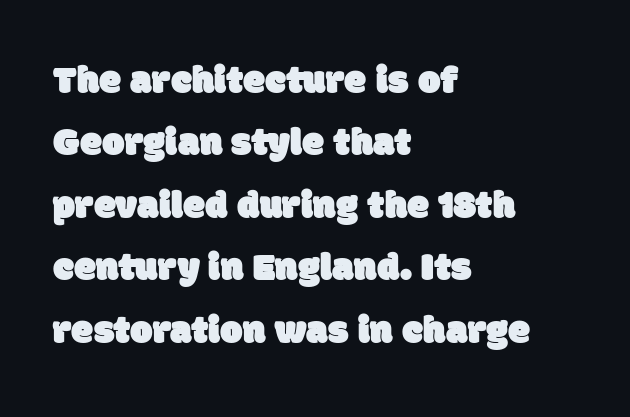
{"serif": "no", "width": "normal", "stroke_contrast": "low", "x_height": "large", "monospaced": "no", "underline": "no", "align": "left", "line_spacing": "normal", "line_spacing_ratio": 1.56, "letter_spacing": "normal", "letter_spacing_em": 0.0, "glyph_px": 40}
